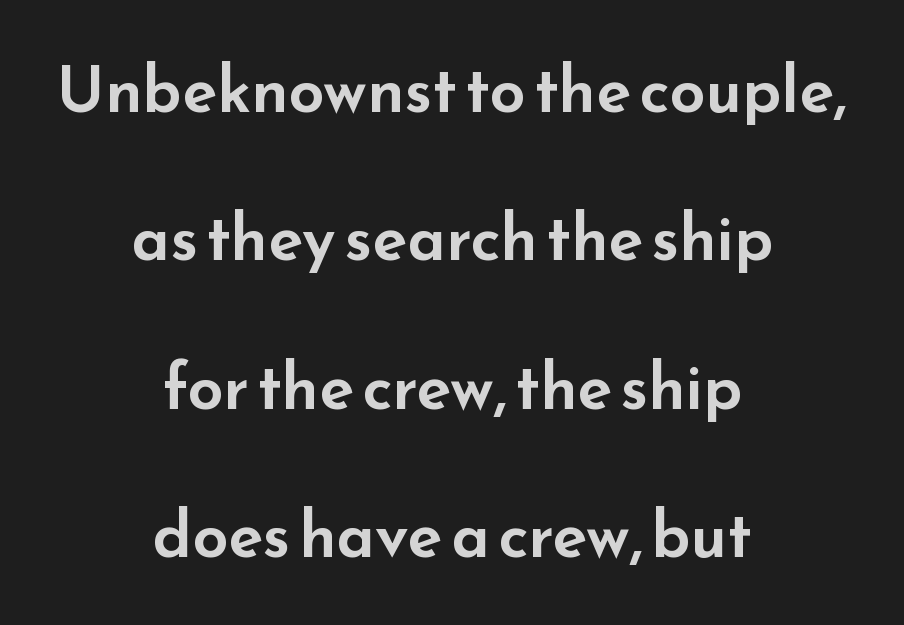
{"serif": "no", "italic": "no", "width": "wide", "stroke_contrast": "low", "x_height": "small", "monospaced": "no", "underline": "no", "align": "center", "line_spacing": "loose", "line_spacing_ratio": 2.32, "letter_spacing": "normal", "letter_spacing_em": 0.0, "glyph_px": 64}
